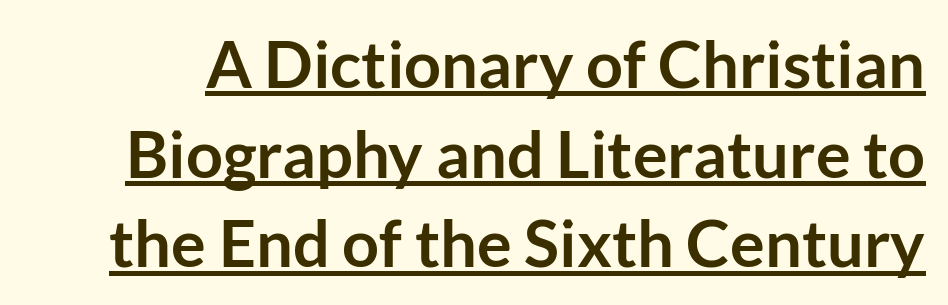
Characters remain perfectly vertical along every line. Chunky letters — that's bold for sure. Does the leading feel generous? No, just average. Is there an underline? Yes — a line sits under the letters. There is no visible air inserted between adjacent glyphs. This sample has the flowing, uneven cadence of proportional lettering.
